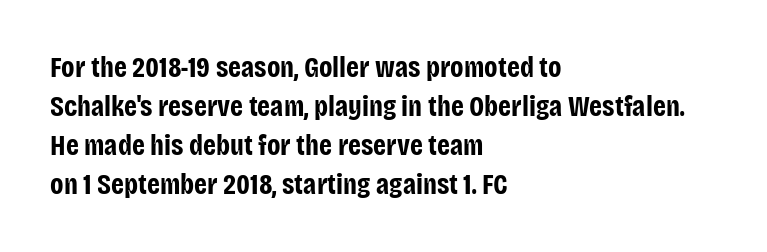
Q: Is the text bold? A: Yes.
Q: Is the text italic (slanted)? A: No, it is upright.
Q: Is the typeface a serif or a sans-serif typeface? A: Sans-serif.
Q: Is the text underlined? A: No.
Q: How is the paragraph aligned? A: Left-aligned.
Q: Is the spacing between letters normal or unusually wide? A: Normal.
Q: Is the spacing between lines tight, normal or loose? A: Normal.
Q: Width (condensed, normal, or wide)? A: Condensed.
Q: Stroke contrast? A: Low.
Q: x-height? A: Large.
Q: Monospaced? A: No.
